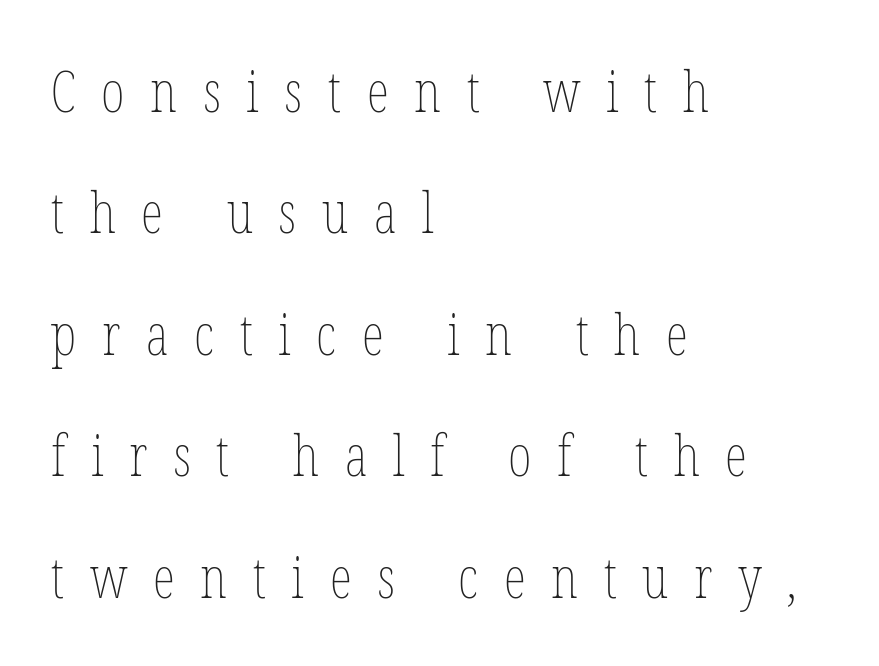
{"italic": "no", "bold": "no", "weight": "thin", "width": "condensed", "stroke_contrast": "low", "x_height": "medium", "monospaced": "no", "underline": "no", "align": "left", "line_spacing": "loose", "line_spacing_ratio": 2.13, "letter_spacing": "wide", "letter_spacing_em": 0.45, "glyph_px": 57}
